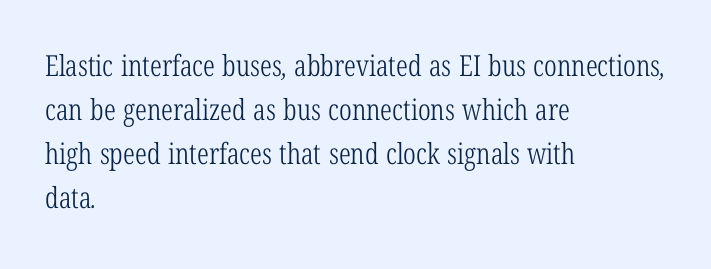
The image shows 29 px light, condensed serif type; set left-aligned, normal line spacing (1.52x), normal letter spacing, not underlined; low stroke contrast and a medium x-height.
